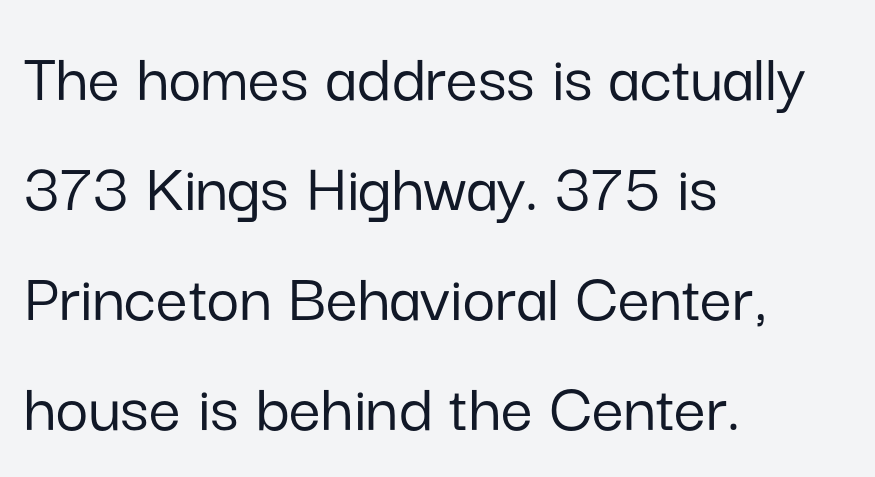
Spacing verdict: proportional, widths tailored to each character. Layout note: lines flush left. The line-height multiplier appears to be the usual default. The gaps between neighbouring characters are ordinary and unremarkable. The passage shown is not underscored anywhere. Typographically, this falls in the sans-serif category.
